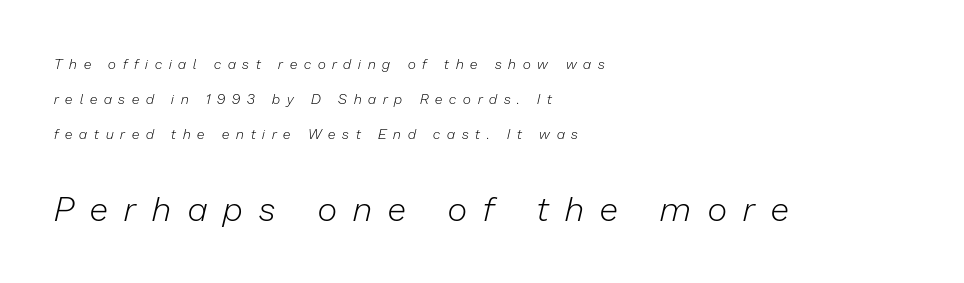
The image shows 34 px light type, italic (leaning right); set left-aligned, loose line spacing (2.49x), unusually wide letter spacing (+0.49 em), not underlined; the second (bottom) block is 2.43x larger; low stroke contrast and a medium x-height.
